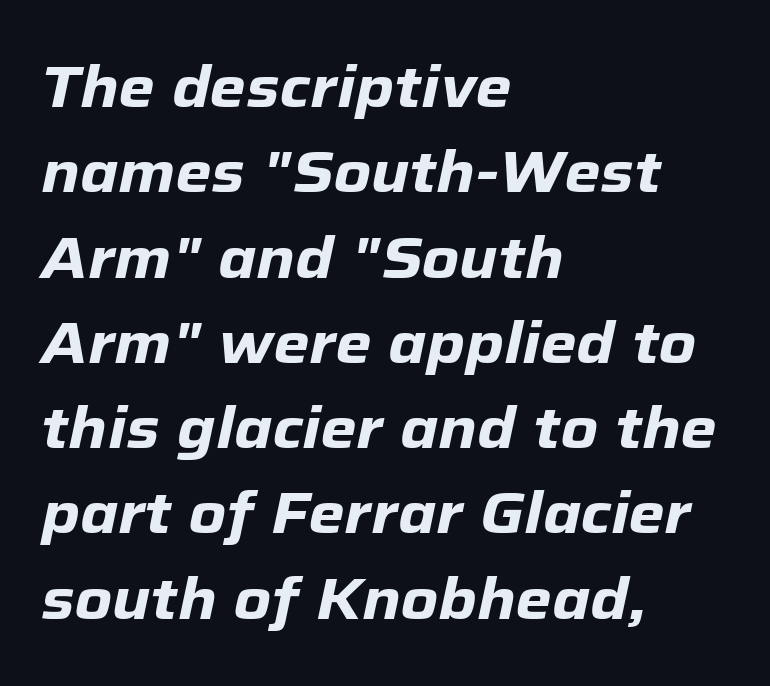
The characters look thick and weighty, a clear bold. Horizontally, the lines are justified to the leading edge only. The face used here is proportionally spaced, like ordinary book or web type. No word sits above an underline.
